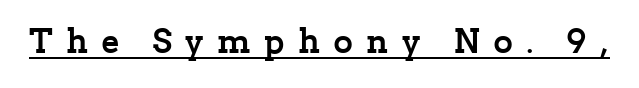
Q: Is the text bold? A: Yes.
Q: Is the text italic (slanted)? A: No, it is upright.
Q: Is the typeface a serif or a sans-serif typeface? A: Serif.
Q: Is the text underlined? A: Yes.
Q: Is the spacing between letters normal or unusually wide? A: Unusually wide.
Q: Width (condensed, normal, or wide)? A: Normal.
Q: Stroke contrast? A: Low.
Q: x-height? A: Medium.
Q: Monospaced? A: No.
